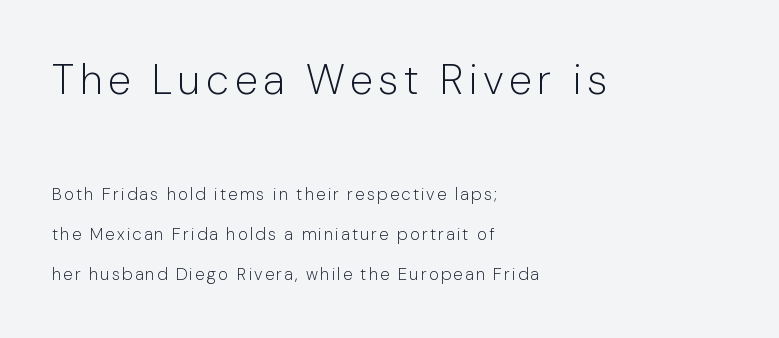
{"serif": "no", "italic": "no", "bold": "no", "weight": "light", "width": "normal", "stroke_contrast": "low", "x_height": "medium", "monospaced": "no", "underline": "no", "align": "left", "line_spacing": "loose", "line_spacing_ratio": 2.33, "larger_block": "first", "size_ratio": 2.47, "glyph_px": 42}
